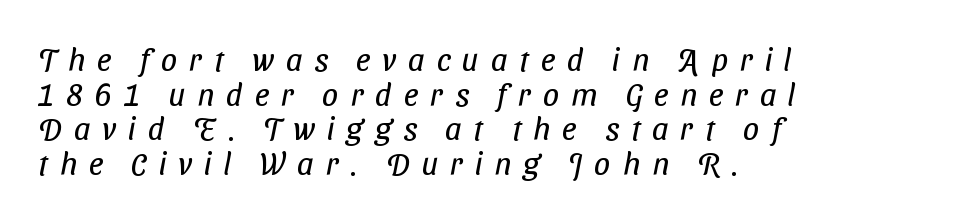
{"serif": "no", "bold": "no", "weight": "regular", "width": "condensed", "stroke_contrast": "low", "x_height": "medium", "monospaced": "no", "underline": "no", "align": "left", "line_spacing": "tight", "line_spacing_ratio": 1.08, "letter_spacing": "wide", "letter_spacing_em": 0.37, "glyph_px": 32}
